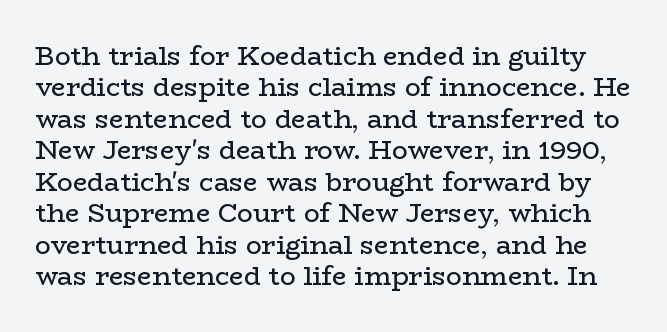
The image shows 26 px text type, upright; set line spacing 1.21x, normal letter spacing, not underlined.
